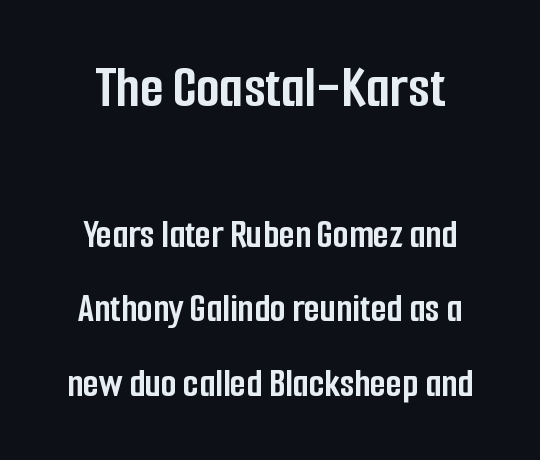
Is the lower block the larger one? No — the upper block carries the bigger type. The lettering holds an erect, upright posture throughout. Type without underlining. Looks like regular typesetting: each glyph gets only the width it needs. Regarding serifs, this sample does without them. The passage shown is emphatically bold.
